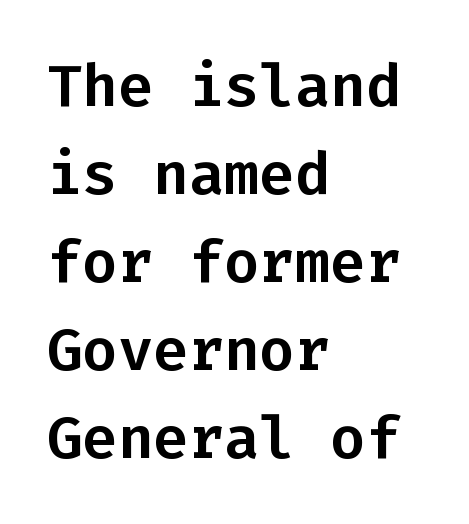
The image shows 59 px sans-serif type, upright, monospaced; set left-aligned, normal line spacing (1.49x), normal letter spacing, not underlined; low stroke contrast and a medium x-height.
